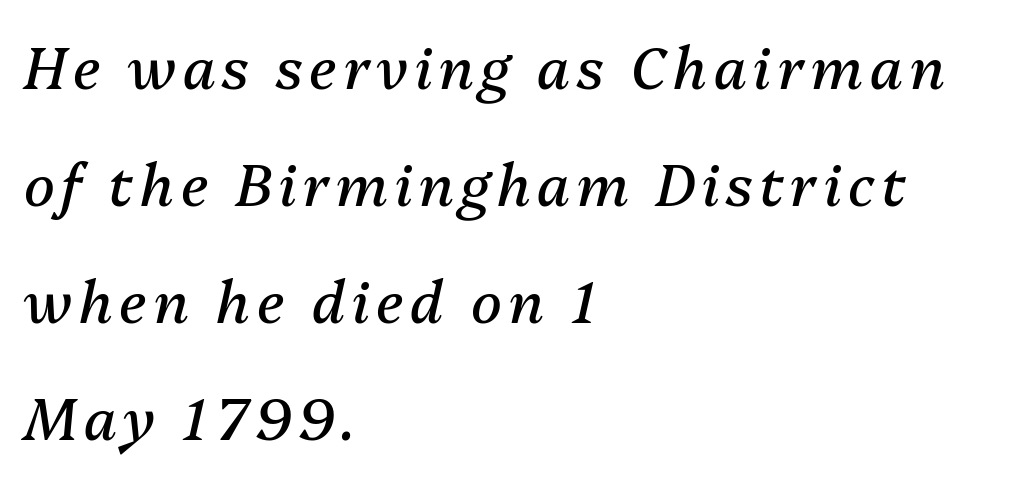
The image shows 57 px regular-weight type, italic (leaning right); set left-aligned, loose line spacing (2.05x), not underlined; medium stroke contrast and a medium x-height.
